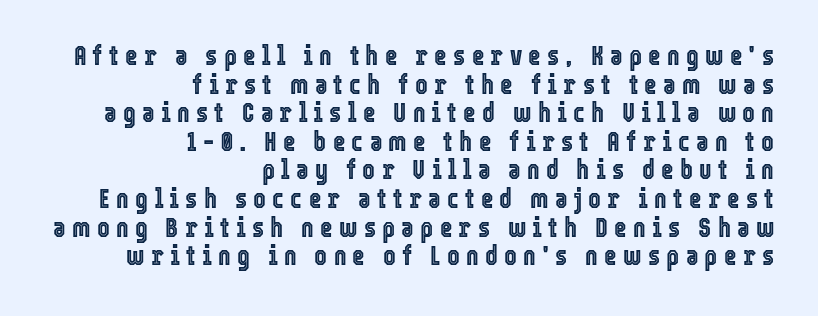
Q: Is the text italic (slanted)? A: No, it is upright.
Q: Is the text underlined? A: No.
Q: How is the paragraph aligned? A: Right-aligned.
Q: Is the spacing between letters normal or unusually wide? A: Unusually wide.
Q: Is the spacing between lines tight, normal or loose? A: Tight.
